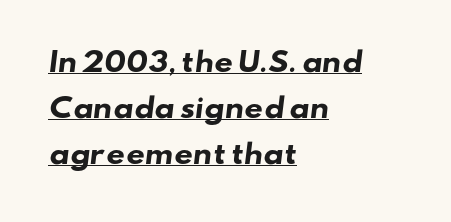
The paragraph has a hard left edge and a soft right edge. Between one letter and the next there's only the usual sliver of space. Descenders here cross a horizontal rule under the line. In terms of weight, the rendering is a true, heavy bold.
